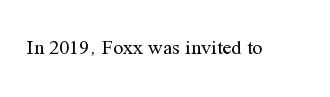
{"italic": "no", "bold": "no", "underline": "no", "letter_spacing": "normal", "letter_spacing_em": 0.0, "glyph_px": 20}
